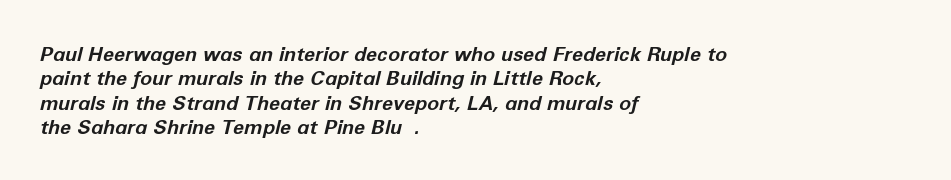
Q: Is the text bold? A: Yes.
Q: Is the text italic (slanted)? A: Yes, it leans right by about 12 degrees.
Q: Is the text underlined? A: No.
Q: How is the paragraph aligned? A: Left-aligned.
Q: Is the spacing between letters normal or unusually wide? A: Normal.
